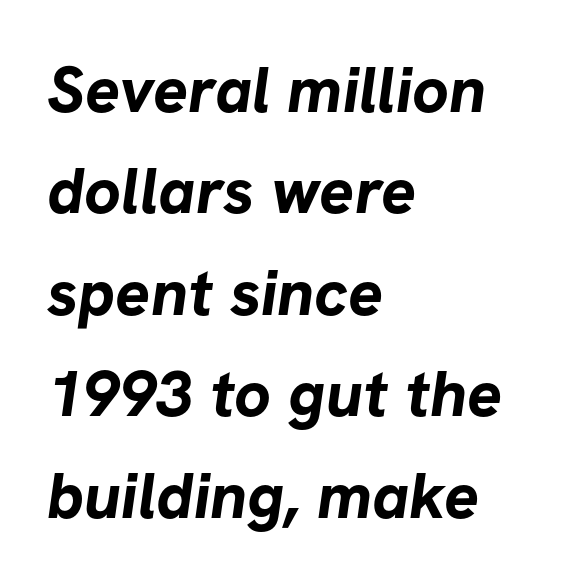
{"serif": "no", "bold": "yes", "weight": "bold", "width": "normal", "stroke_contrast": "low", "x_height": "medium", "monospaced": "no", "underline": "no", "align": "left", "line_spacing": "normal", "line_spacing_ratio": 1.56, "letter_spacing": "normal", "letter_spacing_em": 0.0, "glyph_px": 65}
